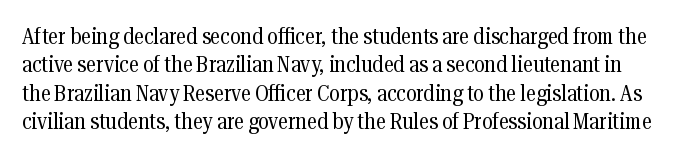
The image shows 23 px text type, upright; set line spacing 1.23x, normal letter spacing, not underlined.
